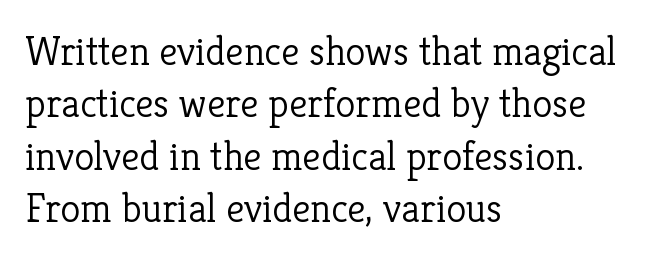
Q: Is the text bold? A: No.
Q: Is the text italic (slanted)? A: No, it is upright.
Q: Is the typeface a serif or a sans-serif typeface? A: Serif.
Q: Is the text underlined? A: No.
Q: How is the paragraph aligned? A: Left-aligned.
Q: Is the spacing between letters normal or unusually wide? A: Normal.
Q: Is the spacing between lines tight, normal or loose? A: Normal.
Q: Width (condensed, normal, or wide)? A: Normal.
Q: Stroke contrast? A: Low.
Q: x-height? A: Medium.
Q: Monospaced? A: No.
